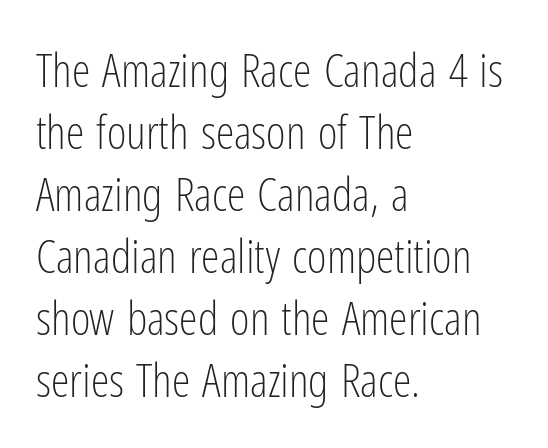
Tracking value appears to be zero — textbook default spacing. A roman cut, with each character standing at attention. Nobody drew a line under any word here. Summary of vertical rhythm: regular, with standard interline spacing. Spacing verdict: proportional, widths tailored to each character. This sample is left-justified, so line endings fall wherever the words run out.
